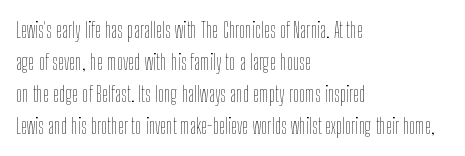
Weight: in the light-to-regular range. These lines keep a tight, regular rhythm from letter to letter. Any mark beneath the type? The region is blank. Left-aligned paragraph, ragged on the right. If you drew a line through each stem, it would be perfectly vertical. Honestly, the row spacing looks completely unremarkable.
